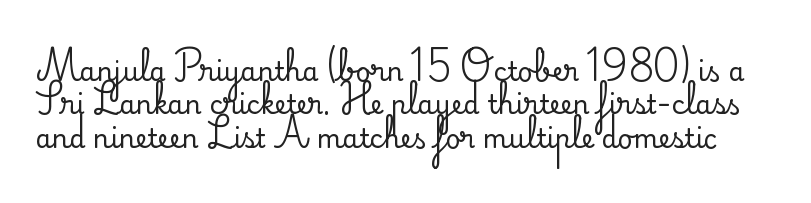
{"italic": "no", "underline": "no", "line_spacing": "normal", "line_spacing_ratio": 1.28, "letter_spacing": "normal", "letter_spacing_em": 0.0, "glyph_px": 26}
